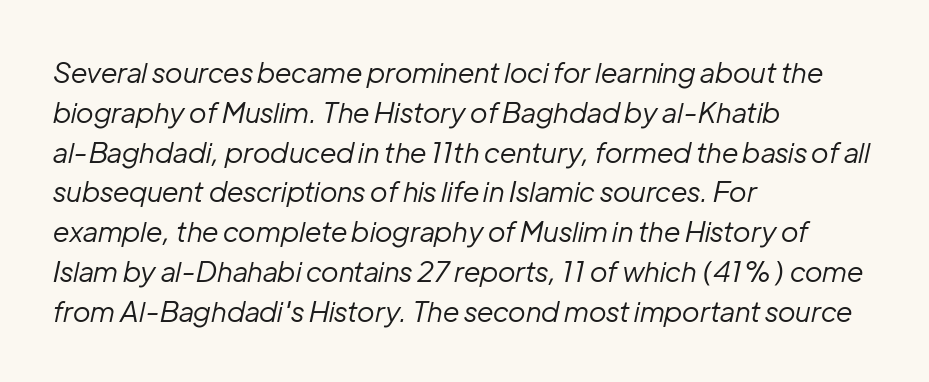
The face used here is proportionally spaced, like ordinary book or web type. The typesetter chose a ragged-right arrangement here. Nothing unusual about the tracking: characters are spaced as the font intends. The face used here has a pronounced slope to its letters. Line spacing here is normal. The typeface has the unassuming heft of standard copy or less.
